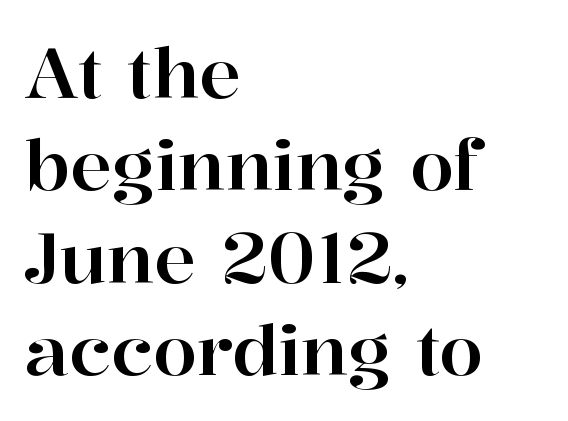
Q: Is the text italic (slanted)? A: No, it is upright.
Q: Is the typeface a serif or a sans-serif typeface? A: Serif.
Q: Is the text underlined? A: No.
Q: How is the paragraph aligned? A: Left-aligned.
Q: Is the spacing between letters normal or unusually wide? A: Normal.
Q: Is the spacing between lines tight, normal or loose? A: Normal.
Q: Width (condensed, normal, or wide)? A: Normal.
Q: Stroke contrast? A: High.
Q: x-height? A: Medium.
Q: Monospaced? A: No.
